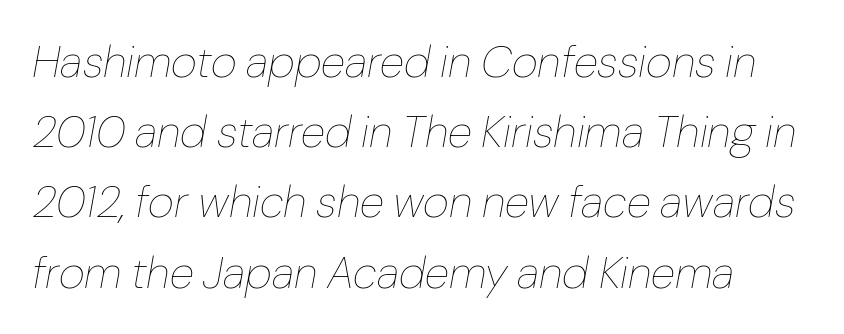
Underlining? Definitely not there. This sample uses an oblique cut, with every glyph tilted off the vertical. Standard letterfit; no display-style spreading of the glyphs. The face used here is proportionally spaced, like ordinary book or web type.
